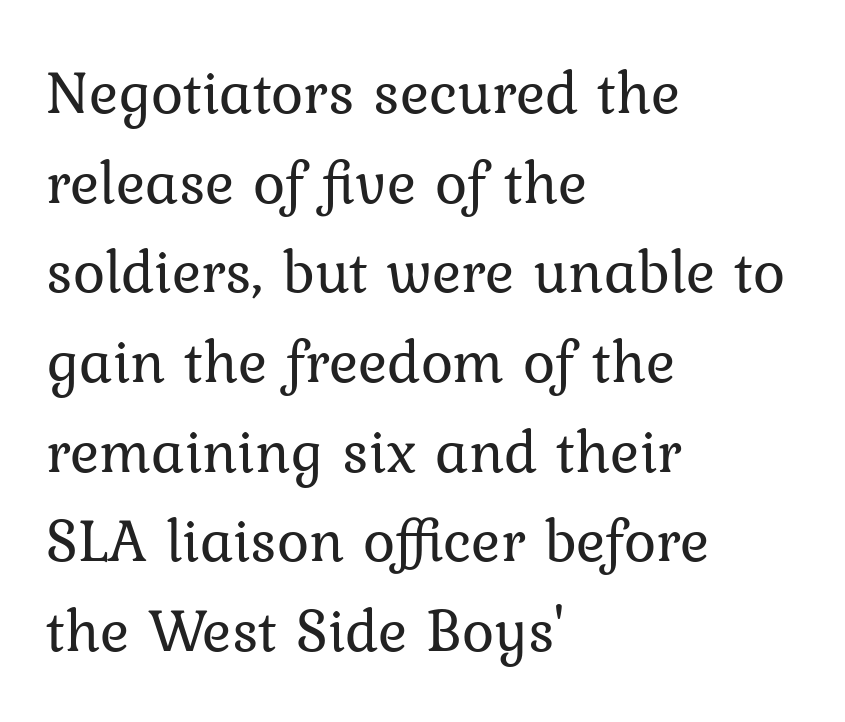
The weight would be labelled regular, book, light, or lighter still. This sample uses plain, unmodified letter spacing. Compared with typical paragraphs, the rows here are spaced about the same. The face used here is seriffed, in the tradition of book romans. Is this a fixed-width face? No — the glyphs have proportional, varying widths. Ascenders rise straight up at ninety degrees.
